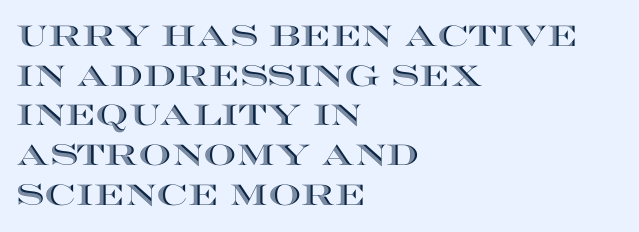
Every row of glyphs begins at an identical x-position on the left. Has an underline been added? It has not. Look at the tracking — it's just the regular setting, nothing added. Rows of type keep a routine distance in the vertical direction. Think of a printed novel: that variable character pitch is what you see here.
